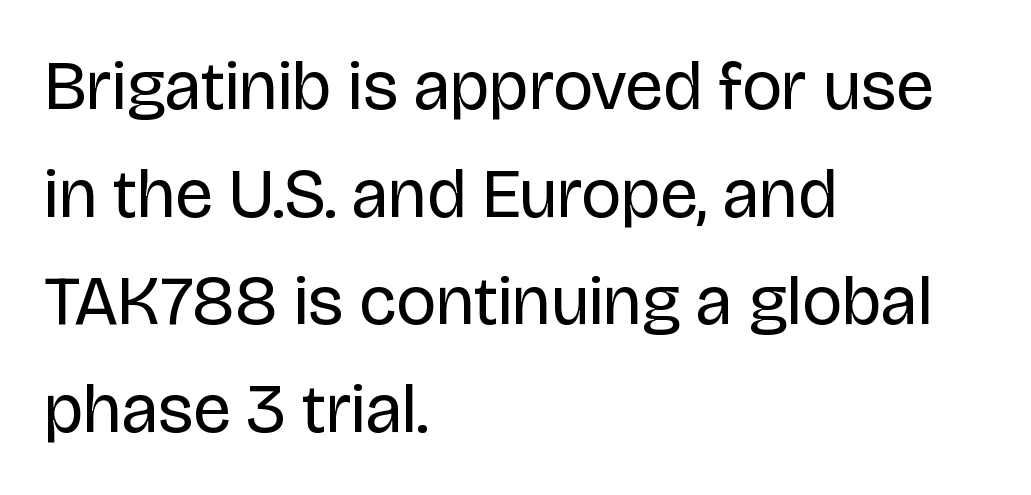
Interline gaps are of average width in this sample. These lines are set flush left with a ragged right edge. Inter-character spacing is left at the font's built-in metrics. The lettering holds an erect, upright posture throughout. The passage shown is typed in a proportional face where columns would drift.
